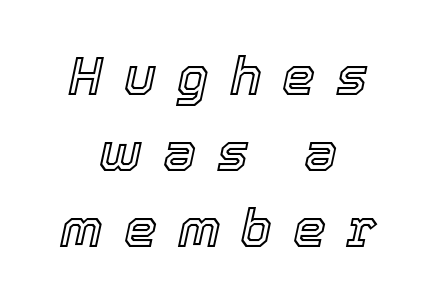
When letters slant like this, we call the style italic. Character widths vary here, with narrow letters taking less room than wide ones. The area under the type is left untouched. How are the letters spaced? Widely, with obvious added tracking.
